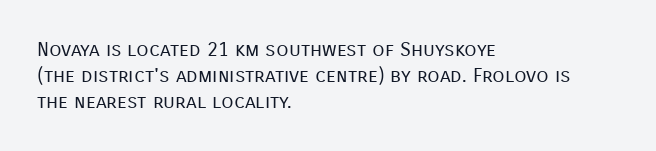
{"italic": "no", "bold": "no", "underline": "no", "align": "left", "line_spacing": "normal", "line_spacing_ratio": 1.3, "letter_spacing": "normal", "letter_spacing_em": 0.0, "glyph_px": 20}
